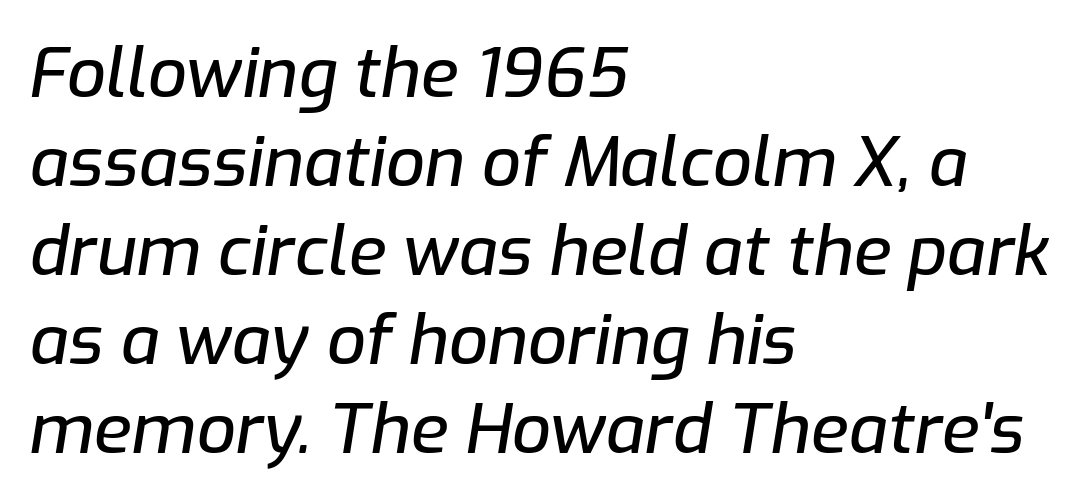
The image shows 69 px text type, italic (leaning right); set left-aligned, normal line spacing (1.29x), normal letter spacing, not underlined; low stroke contrast and a medium x-height.
